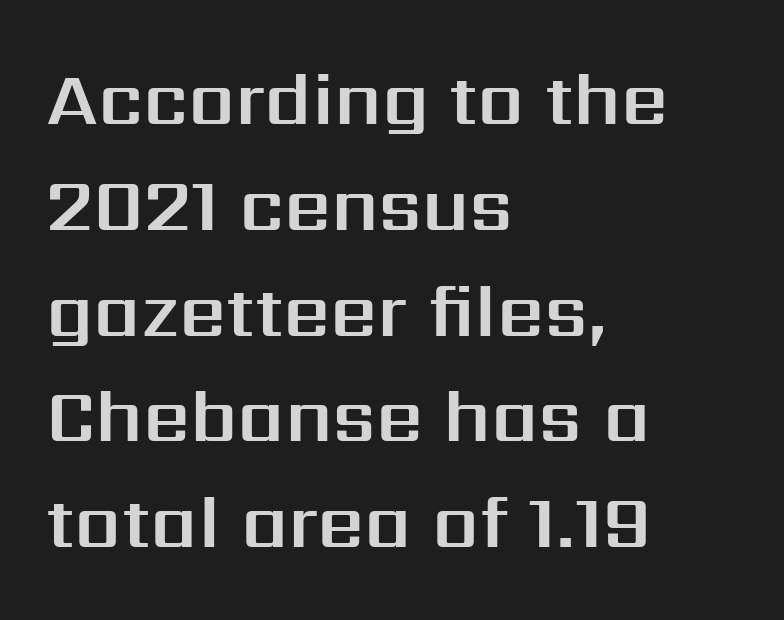
The paragraph shown leans on its left margin. Descender tails drop into unmarked territory. The letterforms sit shoulder to shoulder at normal distance. Whoever set this chose a conventional vertical rhythm. Do the characters align in a grid? No, the font is proportional. The rendering shows plain stroke endings on the letterforms — a sans-serif design.
